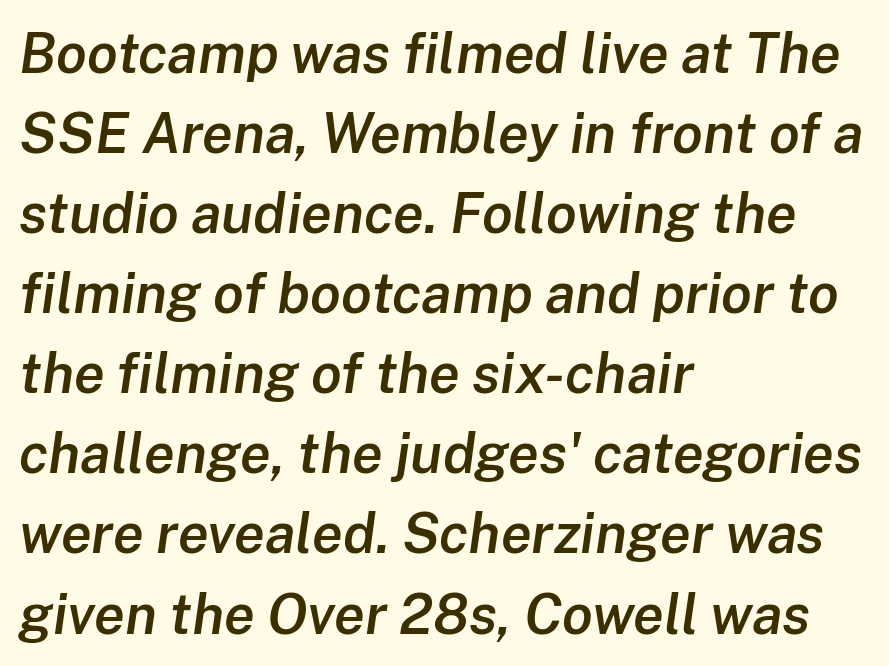
An italicized treatment has been applied to the whole sample. I'd describe the lettering as semibold — firm but not a full bold. The line-height multiplier appears to be the usual default. Character widths vary here, with narrow letters taking less room than wide ones.
